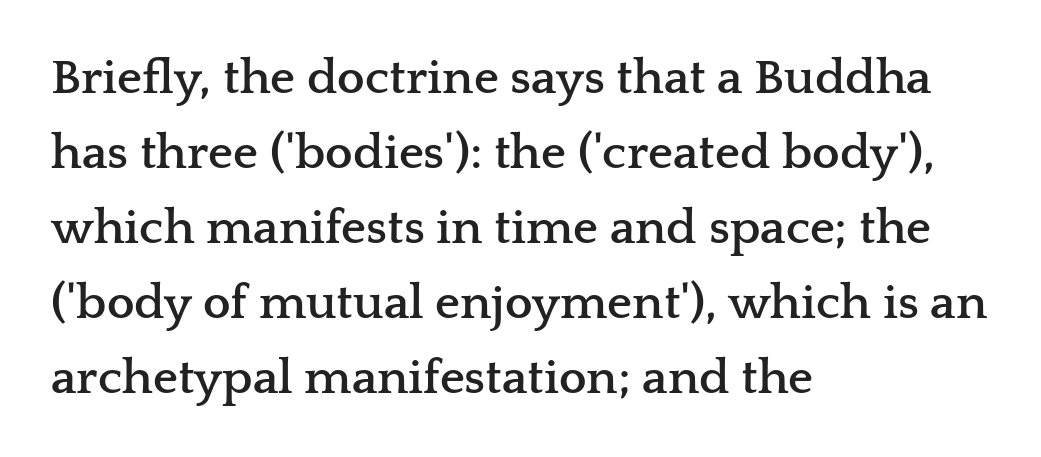
Q: Is the text bold? A: Yes.
Q: Is the text italic (slanted)? A: No, it is upright.
Q: Is the typeface a serif or a sans-serif typeface? A: Serif.
Q: Is the text underlined? A: No.
Q: How is the paragraph aligned? A: Left-aligned.
Q: Is the spacing between letters normal or unusually wide? A: Normal.
Q: Is the spacing between lines tight, normal or loose? A: Normal.
Q: Width (condensed, normal, or wide)? A: Wide.
Q: Stroke contrast? A: Low.
Q: x-height? A: Medium.
Q: Monospaced? A: No.
